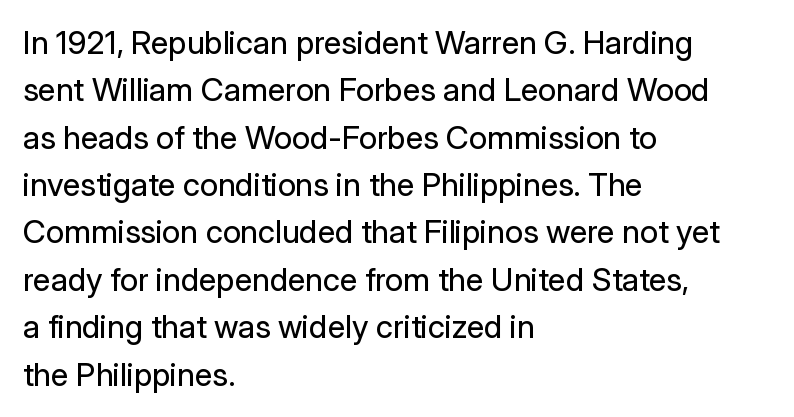
Q: Is the text bold? A: No.
Q: Is the text italic (slanted)? A: No, it is upright.
Q: Is the typeface a serif or a sans-serif typeface? A: Sans-serif.
Q: Is the text underlined? A: No.
Q: How is the paragraph aligned? A: Left-aligned.
Q: Is the spacing between letters normal or unusually wide? A: Normal.
Q: Is the spacing between lines tight, normal or loose? A: Normal.
Q: Width (condensed, normal, or wide)? A: Normal.
Q: Stroke contrast? A: Low.
Q: x-height? A: Medium.
Q: Monospaced? A: No.
